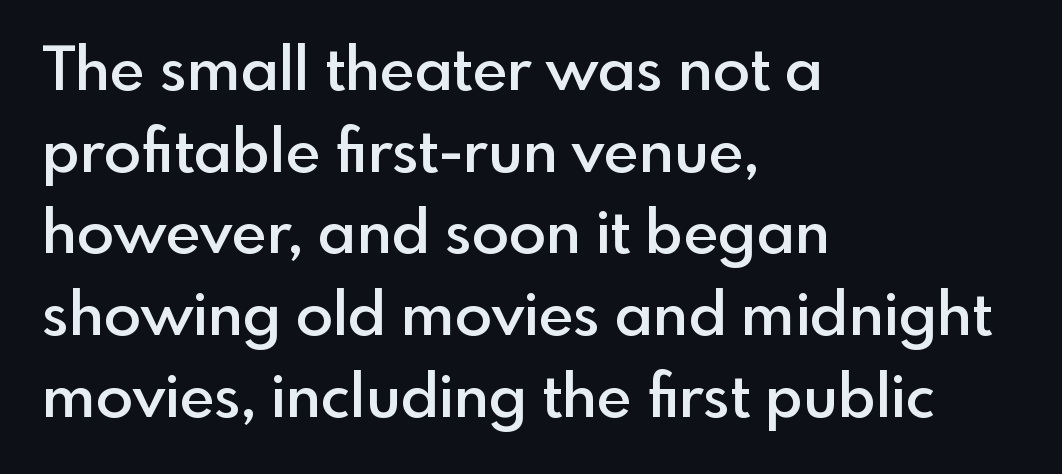
Designer's note — italics off, roman on. Weight: semibold (demi). Compared with typical body copy, the letter spacing here is the same. The zone under the glyphs is completely vacant.
